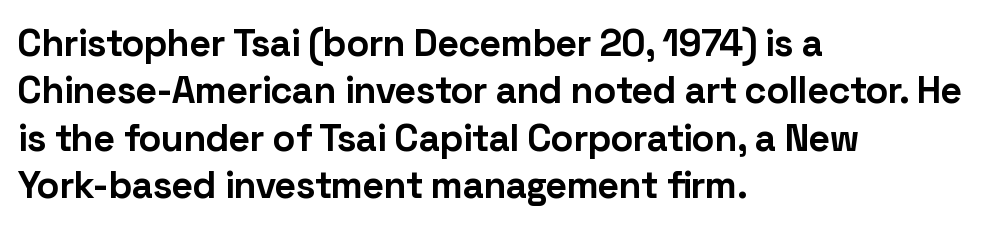
Q: Is the text bold? A: Yes.
Q: Is the text italic (slanted)? A: No, it is upright.
Q: Is the typeface a serif or a sans-serif typeface? A: Sans-serif.
Q: Is the text underlined? A: No.
Q: How is the paragraph aligned? A: Left-aligned.
Q: Is the spacing between letters normal or unusually wide? A: Normal.
Q: Is the spacing between lines tight, normal or loose? A: Normal.
Q: Width (condensed, normal, or wide)? A: Normal.
Q: Stroke contrast? A: Low.
Q: x-height? A: Medium.
Q: Monospaced? A: No.
